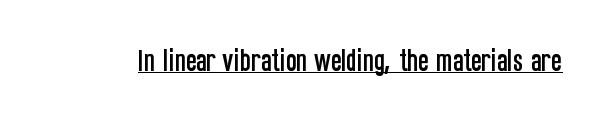
The image shows 25 px text type, upright; set normal letter spacing, underlined.
